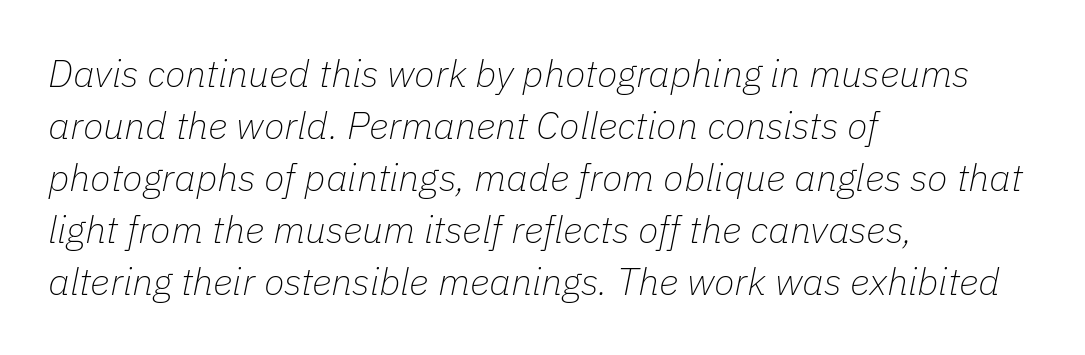
{"italic": "yes", "lean": "right", "slant_degrees": 11, "bold": "no", "weight": "thin", "width": "normal", "stroke_contrast": "low", "x_height": "medium", "monospaced": "no", "underline": "no", "align": "left", "line_spacing": "normal", "line_spacing_ratio": 1.37, "letter_spacing": "normal", "letter_spacing_em": 0.0, "glyph_px": 38}
